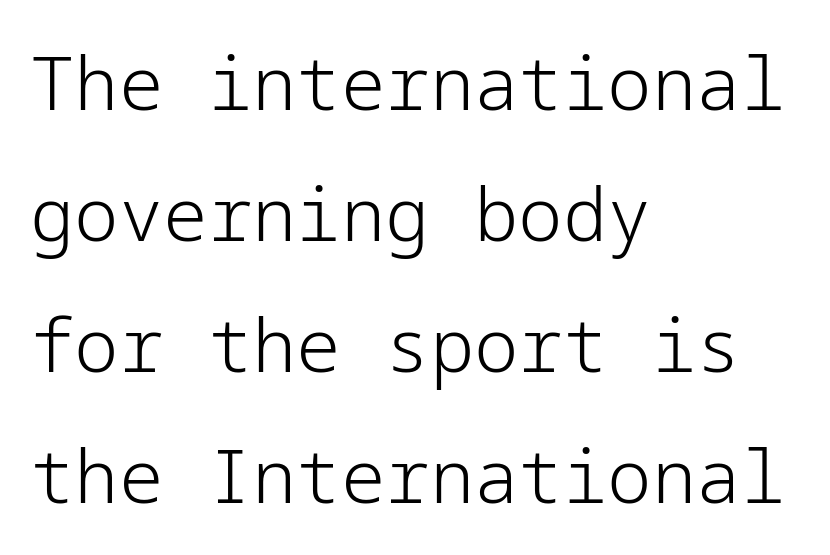
Q: Is the text bold? A: No.
Q: Is the text italic (slanted)? A: No, it is upright.
Q: Is the typeface a serif or a sans-serif typeface? A: Sans-serif.
Q: Is the text underlined? A: No.
Q: How is the paragraph aligned? A: Left-aligned.
Q: Is the spacing between letters normal or unusually wide? A: Normal.
Q: Width (condensed, normal, or wide)? A: Normal.
Q: Stroke contrast? A: Low.
Q: x-height? A: Medium.
